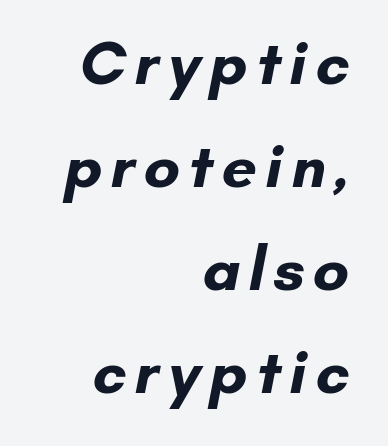
The passage shown is emphatically bold. Line endings align vertically; line beginnings do not. The face used here is a sans, in the tradition of grotesques and geometrics. This rendering features lettering with no underline. The passage shown is typed in a proportional face where columns would drift. The passage shown stacks its lines at a standard gap.
